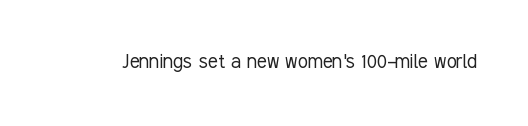
The image shows 23 px text type, upright; set normal letter spacing, not underlined.
